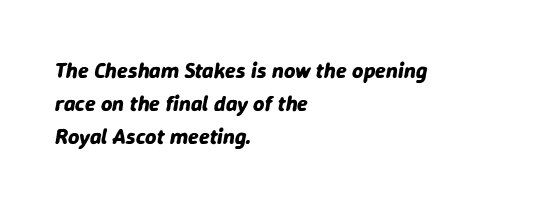
The image shows 22 px bold type, italic (leaning right); set left-aligned, normal line spacing (1.51x), normal letter spacing, not underlined.
